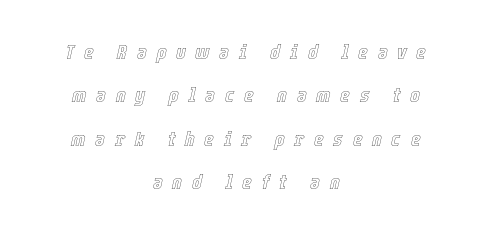
The image shows 21 px text type, italic (leaning right); set centered, loose line spacing (2.07x), unusually wide letter spacing (+0.46 em), not underlined.
